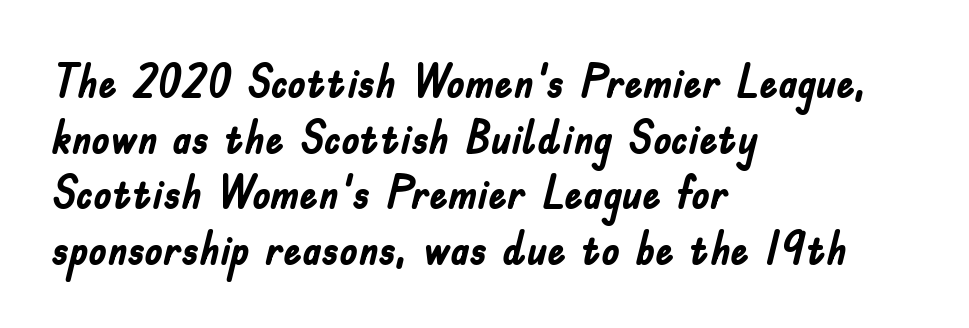
The image shows 46 px semibold, condensed sans-serif type; set left-aligned, line spacing 1.21x, normal letter spacing, not underlined; low stroke contrast and a small x-height.
